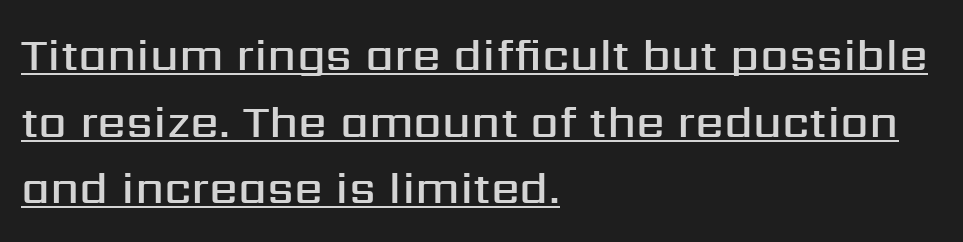
{"serif": "no", "italic": "no", "bold": "semi", "weight": "semibold", "width": "normal", "stroke_contrast": "medium", "x_height": "medium", "monospaced": "no", "underline": "yes", "align": "left", "line_spacing": "normal", "line_spacing_ratio": 1.45, "letter_spacing": "normal", "letter_spacing_em": 0.0, "glyph_px": 46}
